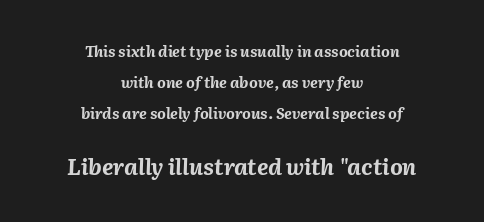
The image shows 22 px bold type, italic (leaning right); set centered, loose line spacing (2.06x), normal letter spacing, not underlined; the second (bottom) block is 1.47x larger.
